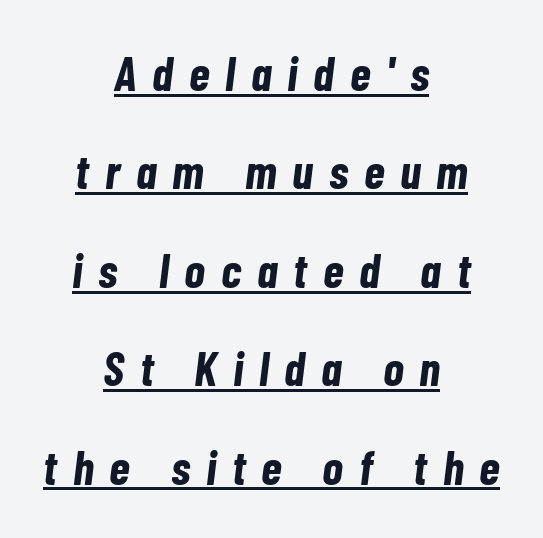
Q: Is the text bold? A: Yes.
Q: Is the text italic (slanted)? A: Yes, it leans right by about 7 degrees.
Q: Is the text underlined? A: Yes.
Q: How is the paragraph aligned? A: Centered.
Q: Is the spacing between letters normal or unusually wide? A: Unusually wide.
Q: Is the spacing between lines tight, normal or loose? A: Loose.
Q: Width (condensed, normal, or wide)? A: Condensed.
Q: Stroke contrast? A: Low.
Q: x-height? A: Medium.
Q: Monospaced? A: No.
